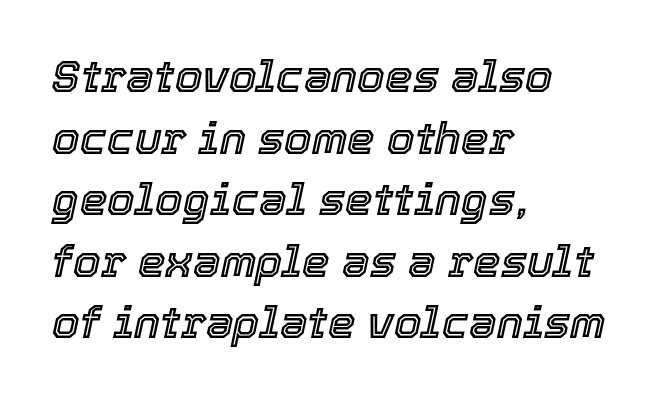
The image shows 44 px text type, italic (leaning right); set left-aligned, normal line spacing (1.4x), normal letter spacing, not underlined; a medium x-height.
